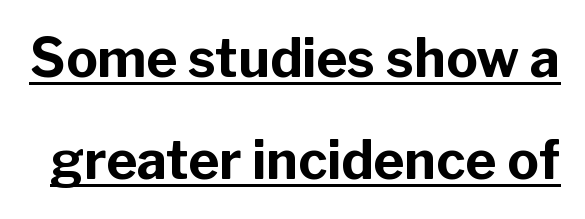
The image shows 53 px bold sans-serif type, upright; set loose line spacing (1.93x), normal letter spacing, underlined; low stroke contrast and a medium x-height.
